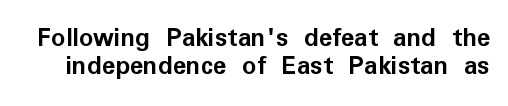
The image shows 28 px semibold sans-serif type, upright; set tight line spacing (0.99x), normal letter spacing, not underlined; low stroke contrast and a medium x-height.
